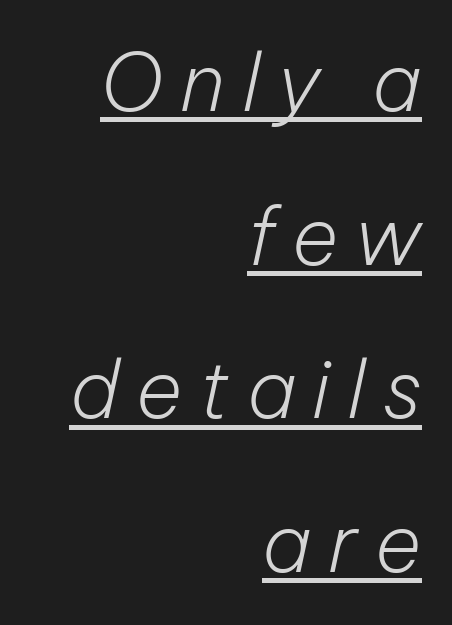
{"italic": "yes", "lean": "right", "slant_degrees": 12, "bold": "no", "weight": "light", "width": "normal", "stroke_contrast": "low", "x_height": "medium", "monospaced": "no", "underline": "yes", "align": "right", "line_spacing": "loose", "line_spacing_ratio": 1.92, "letter_spacing": "wide", "letter_spacing_em": 0.21, "glyph_px": 80}
